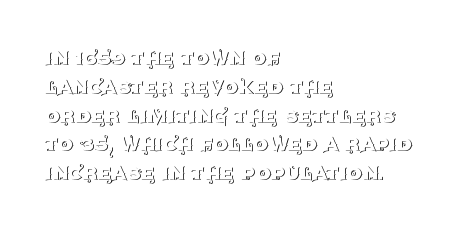
The image shows 24 px text type, upright; set left-aligned, line spacing 1.2x, normal letter spacing, not underlined.
